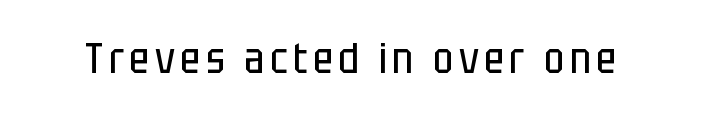
Q: Is the text bold? A: No.
Q: Is the text italic (slanted)? A: No, it is upright.
Q: Is the typeface a serif or a sans-serif typeface? A: Sans-serif.
Q: Is the text underlined? A: No.
Q: Width (condensed, normal, or wide)? A: Condensed.
Q: Stroke contrast? A: Low.
Q: x-height? A: Large.
Q: Monospaced? A: No.
